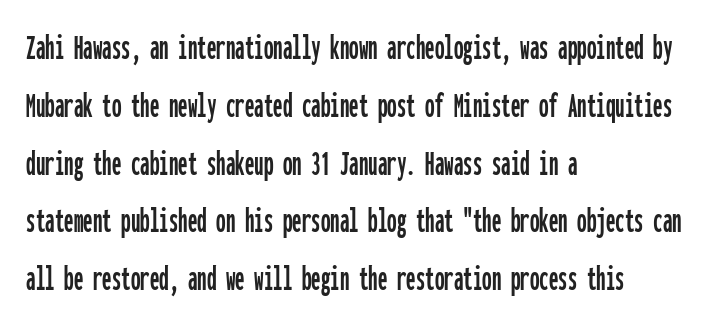
The rag falls on the right side of this text block. Monospaced: the letters line up in strict vertical columns. Grotesque or geometric, the face here clearly has no serifs. The face used here is rendered with its standard letterfit. Ascenders rise straight up at ninety degrees. The gap between lines stays unmarked.
